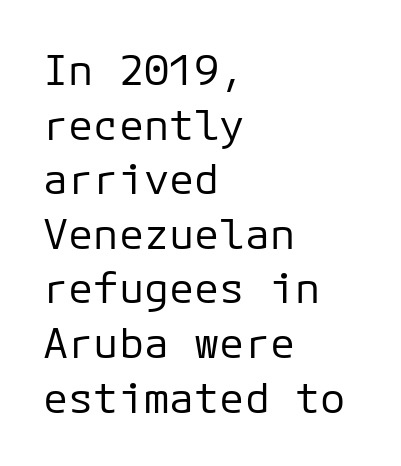
Q: Is the text bold? A: No.
Q: Is the text italic (slanted)? A: No, it is upright.
Q: Is the typeface a serif or a sans-serif typeface? A: Sans-serif.
Q: Is the text underlined? A: No.
Q: How is the paragraph aligned? A: Left-aligned.
Q: Is the spacing between letters normal or unusually wide? A: Normal.
Q: Is the spacing between lines tight, normal or loose? A: Normal.
Q: Width (condensed, normal, or wide)? A: Normal.
Q: Stroke contrast? A: Low.
Q: x-height? A: Medium.
